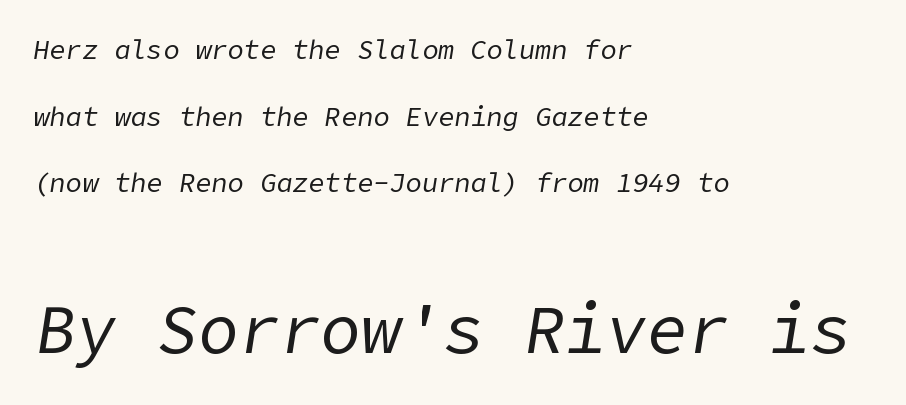
The image shows 68 px regular-weight type, italic (leaning right); set left-aligned, loose line spacing (2.47x), normal letter spacing, not underlined; the second (bottom) block is 2.52x larger; low stroke contrast and a medium x-height.
